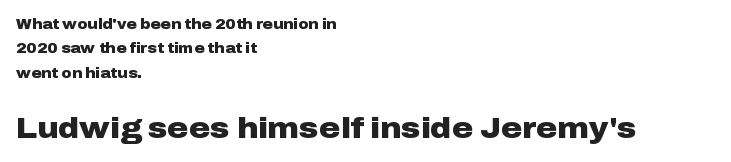
Q: Is the text bold? A: Yes.
Q: Is the text italic (slanted)? A: No, it is upright.
Q: Is the typeface a serif or a sans-serif typeface? A: Sans-serif.
Q: Is the text underlined? A: No.
Q: How is the paragraph aligned? A: Left-aligned.
Q: Is the spacing between letters normal or unusually wide? A: Normal.
Q: Which block of text is set in a larger size, the first (top) or the second (bottom)? A: The second (bottom) one.
Q: Width (condensed, normal, or wide)? A: Wide.
Q: Stroke contrast? A: Low.
Q: x-height? A: Medium.
Q: Monospaced? A: No.
